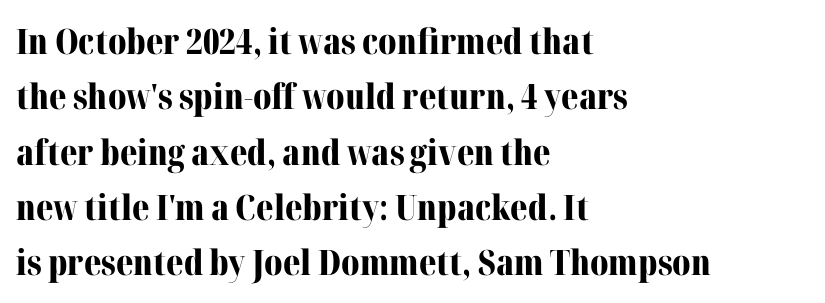
Q: Is the text bold? A: Yes.
Q: Is the text italic (slanted)? A: No, it is upright.
Q: Is the typeface a serif or a sans-serif typeface? A: Serif.
Q: Is the text underlined? A: No.
Q: How is the paragraph aligned? A: Left-aligned.
Q: Is the spacing between letters normal or unusually wide? A: Normal.
Q: Is the spacing between lines tight, normal or loose? A: Normal.
Q: Width (condensed, normal, or wide)? A: Normal.
Q: Stroke contrast? A: Medium.
Q: x-height? A: Medium.
Q: Monospaced? A: No.
